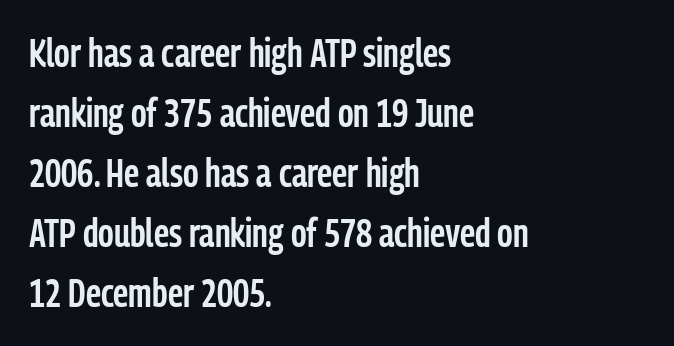
This sample has the flowing, uneven cadence of proportional lettering. Regarding serifs, this sample does without them. The rows are spaced the way most documents space them. Glance below the letters and you will spot only blank space.
